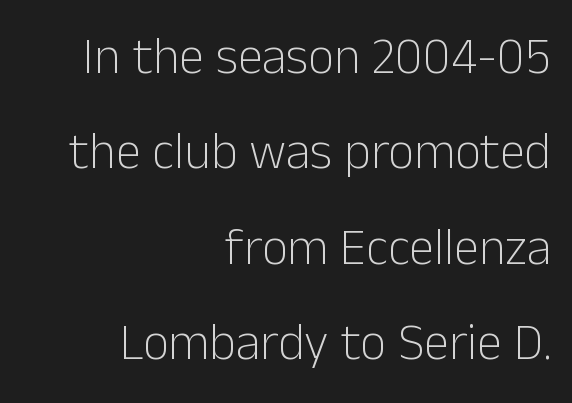
Q: Is the text bold? A: No.
Q: Is the text italic (slanted)? A: No, it is upright.
Q: Is the typeface a serif or a sans-serif typeface? A: Sans-serif.
Q: Is the text underlined? A: No.
Q: How is the paragraph aligned? A: Right-aligned.
Q: Is the spacing between letters normal or unusually wide? A: Normal.
Q: Width (condensed, normal, or wide)? A: Normal.
Q: Stroke contrast? A: Low.
Q: x-height? A: Medium.
Q: Monospaced? A: No.
